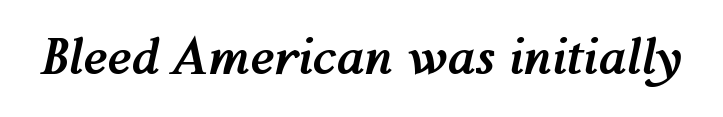
Is the type bold? Yes — the strokes are clearly thick and heavy. Spacing between characters is what you'd get straight out of the box. A typesetter would call this proportional, since set widths differ per character. Compared with ordinary roman type, these characters are visibly tilted. Quick note: underline off.
